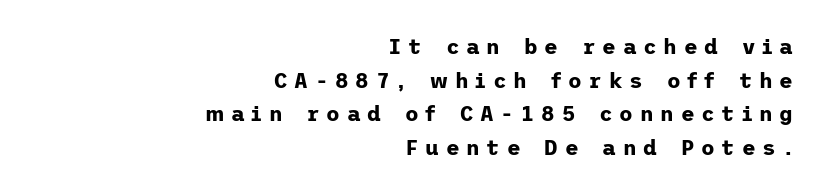
The image shows 21 px bold type, upright; set right-aligned, normal line spacing (1.6x), unusually wide letter spacing (+0.32 em), not underlined.
